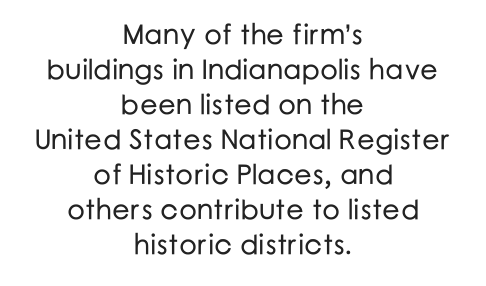
The image shows 28 px sans-serif type, upright; set centered, normal line spacing (1.25x), normal letter spacing, not underlined; low stroke contrast and a medium x-height.
